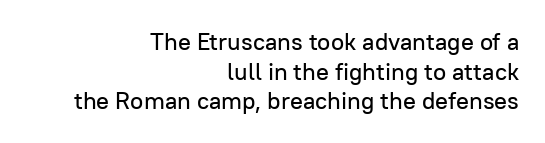
Q: Is the text italic (slanted)? A: No, it is upright.
Q: Is the text underlined? A: No.
Q: How is the paragraph aligned? A: Right-aligned.
Q: Is the spacing between letters normal or unusually wide? A: Normal.
